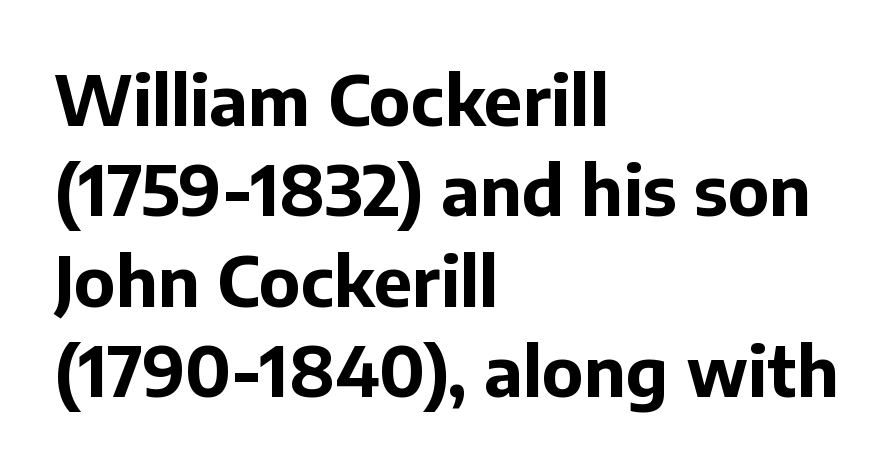
The rendering anchors every line to the left-hand side. The typeface chosen for these lines omits serifs. What stands out about the letter spacing? Nothing — it is the standard amount. Every character sits straight up, as roman type does. Each new line begins a customary step beneath the previous one.
